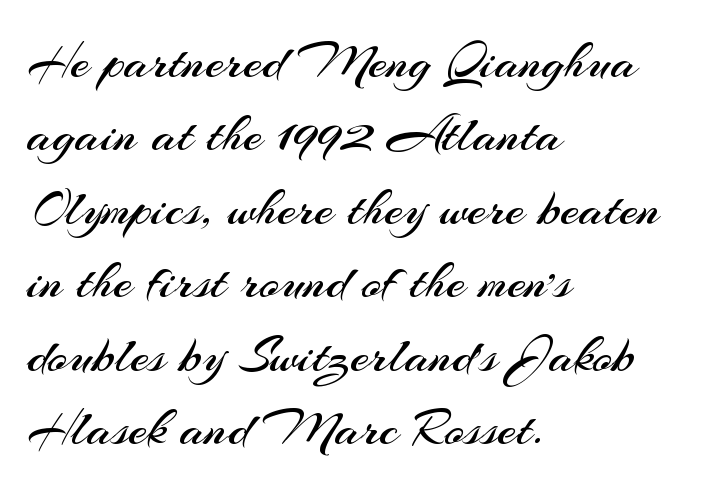
{"serif": "no", "bold": "no", "weight": "regular", "width": "normal", "stroke_contrast": "medium", "x_height": "small", "monospaced": "no", "underline": "no", "align": "left", "line_spacing": "normal", "line_spacing_ratio": 1.36, "letter_spacing": "normal", "letter_spacing_em": 0.0, "glyph_px": 54}
